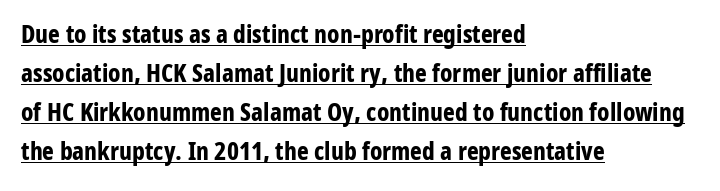
Q: Is the text bold? A: Yes.
Q: Is the text italic (slanted)? A: No, it is upright.
Q: Is the text underlined? A: Yes.
Q: How is the paragraph aligned? A: Left-aligned.
Q: Is the spacing between letters normal or unusually wide? A: Normal.
Q: Is the spacing between lines tight, normal or loose? A: Normal.
